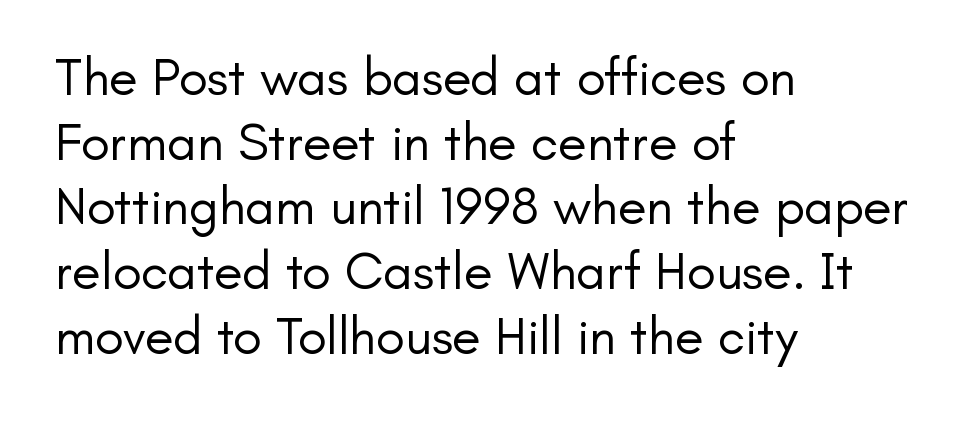
The image shows 53 px regular-weight sans-serif type, upright; set left-aligned, line spacing 1.22x, normal letter spacing, not underlined; low stroke contrast and a small x-height.
